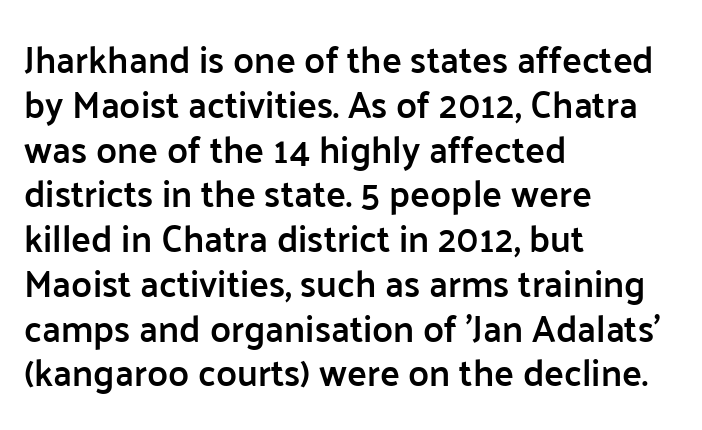
Q: Is the text bold? A: Semi-bold.
Q: Is the text italic (slanted)? A: No, it is upright.
Q: Is the typeface a serif or a sans-serif typeface? A: Sans-serif.
Q: Is the text underlined? A: No.
Q: How is the paragraph aligned? A: Left-aligned.
Q: Is the spacing between letters normal or unusually wide? A: Normal.
Q: Width (condensed, normal, or wide)? A: Normal.
Q: Stroke contrast? A: Low.
Q: x-height? A: Medium.
Q: Monospaced? A: No.
